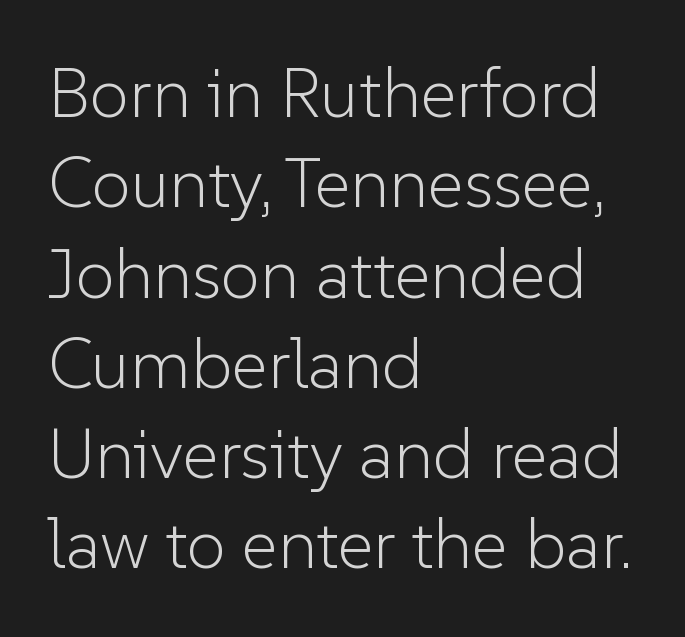
Q: Is the text bold? A: No.
Q: Is the text italic (slanted)? A: No, it is upright.
Q: Is the typeface a serif or a sans-serif typeface? A: Sans-serif.
Q: Is the text underlined? A: No.
Q: How is the paragraph aligned? A: Left-aligned.
Q: Is the spacing between letters normal or unusually wide? A: Normal.
Q: Is the spacing between lines tight, normal or loose? A: Normal.
Q: Width (condensed, normal, or wide)? A: Normal.
Q: Stroke contrast? A: Low.
Q: x-height? A: Medium.
Q: Monospaced? A: No.
